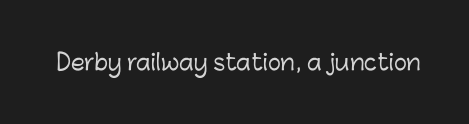
The image shows 22 px text type, upright; set normal letter spacing, not underlined.
